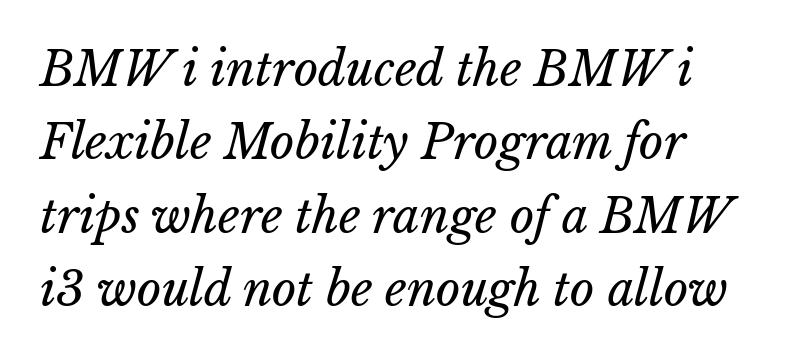
Q: Is the text bold? A: No.
Q: Is the text italic (slanted)? A: Yes, it leans right by about 15 degrees.
Q: Is the text underlined? A: No.
Q: How is the paragraph aligned? A: Left-aligned.
Q: Is the spacing between letters normal or unusually wide? A: Normal.
Q: Is the spacing between lines tight, normal or loose? A: Normal.
Q: Width (condensed, normal, or wide)? A: Normal.
Q: Stroke contrast? A: Low.
Q: x-height? A: Medium.
Q: Monospaced? A: No.
